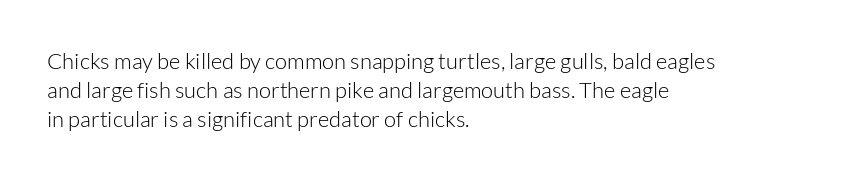
Q: Is the text bold? A: No.
Q: Is the text italic (slanted)? A: No, it is upright.
Q: Is the text underlined? A: No.
Q: How is the paragraph aligned? A: Left-aligned.
Q: Is the spacing between letters normal or unusually wide? A: Normal.
Q: Is the spacing between lines tight, normal or loose? A: Normal.
